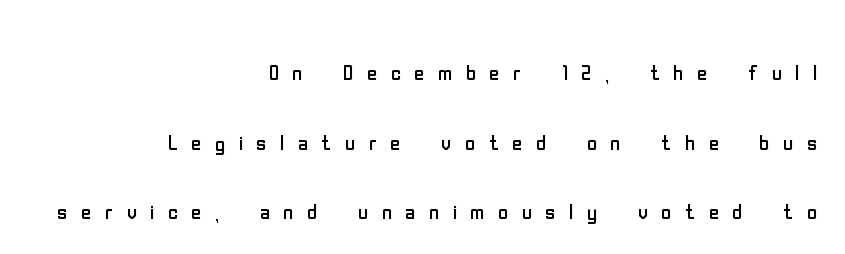
Upright lettering throughout. A typesetter would label this face a sans. Bare-footed words on every line. Typeset ragged left — the right edge is the straight one.
